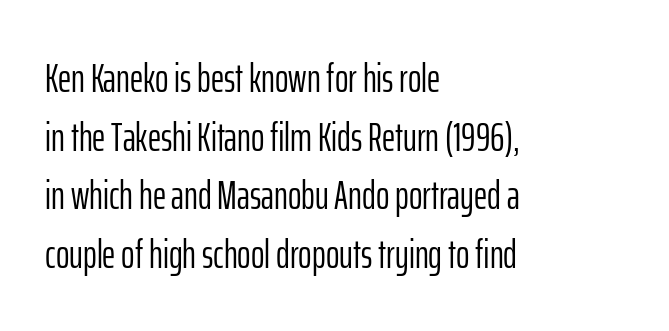
The image shows 41 px light, condensed sans-serif type, upright; set left-aligned, normal line spacing (1.43x), normal letter spacing, not underlined; low stroke contrast and a medium x-height.
